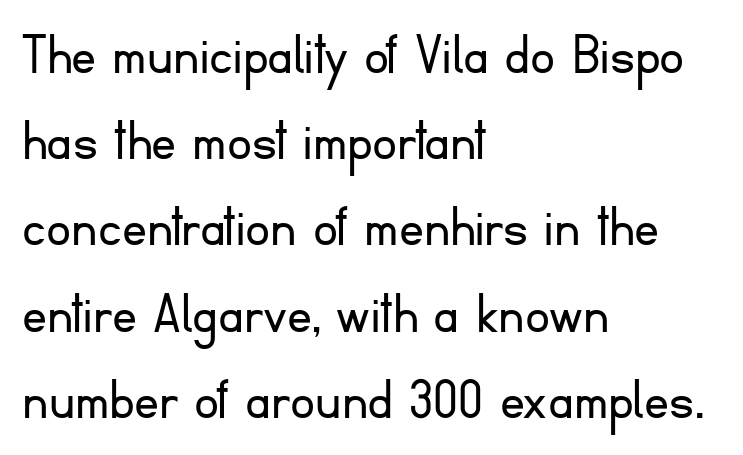
These lines stack with their left ends in a neat column. Decoration check: the copy has no underline. Students, note that the glyphs here touch the page at normal intervals. Spacing verdict: proportional, widths tailored to each character.
